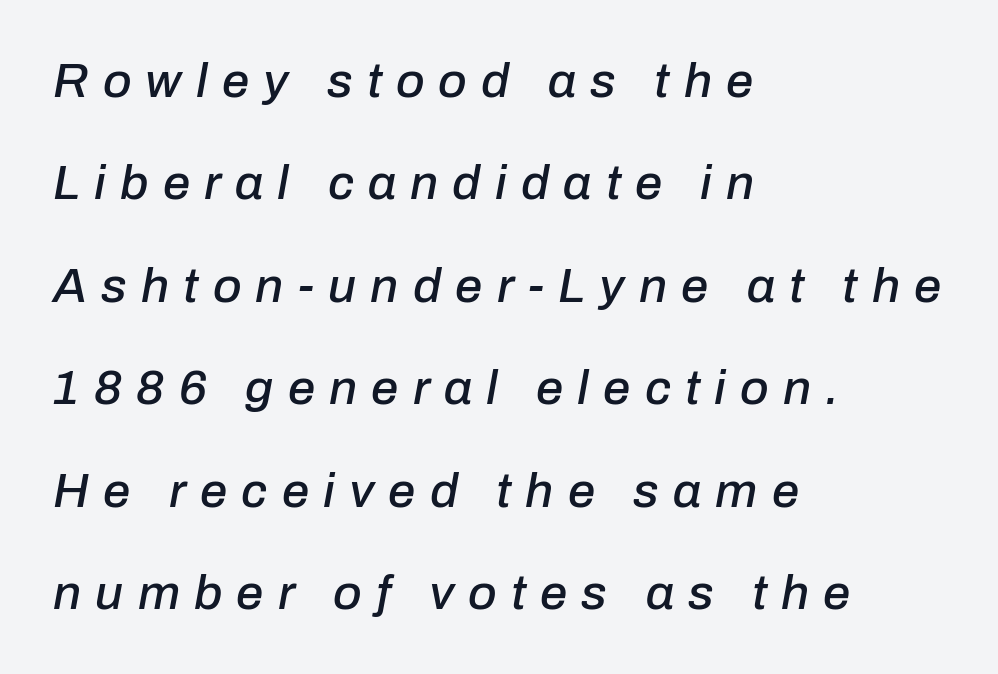
These lines are set flush left with a ragged right edge. Is there much room between lines? Yes — plenty of vertical air separates them. You can tell it's italic because the verticals aren't actually vertical. Each row of text sits above clean, open space. Proportional: the letters do not fall into vertical columns.
